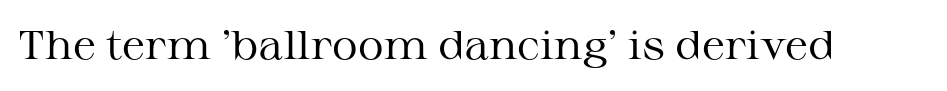
{"serif": "yes", "italic": "no", "bold": "no", "weight": "regular", "width": "wide", "stroke_contrast": "medium", "x_height": "medium", "monospaced": "no", "underline": "no", "letter_spacing": "normal", "letter_spacing_em": 0.0, "glyph_px": 40}
